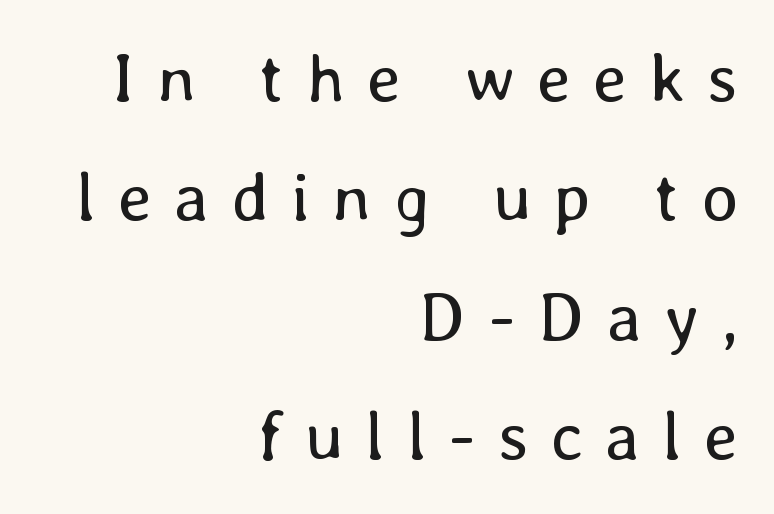
Each word looks stretched out because of the extra space between its letters. The axis of the letterforms is exactly vertical. Think of a printed novel: that variable character pitch is what you see here. The rendering anchors every line to the right-hand side.
